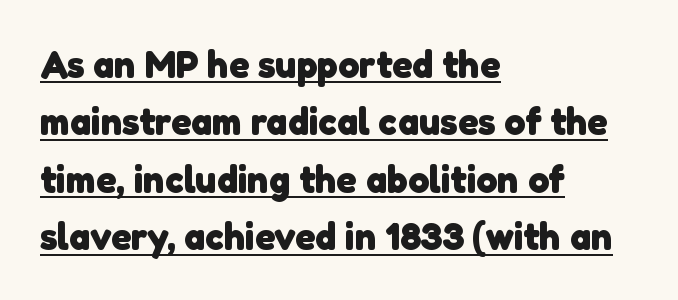
The image shows 38 px heavy sans-serif type; set left-aligned, normal line spacing (1.51x), normal letter spacing, underlined; low stroke contrast and a medium x-height.
